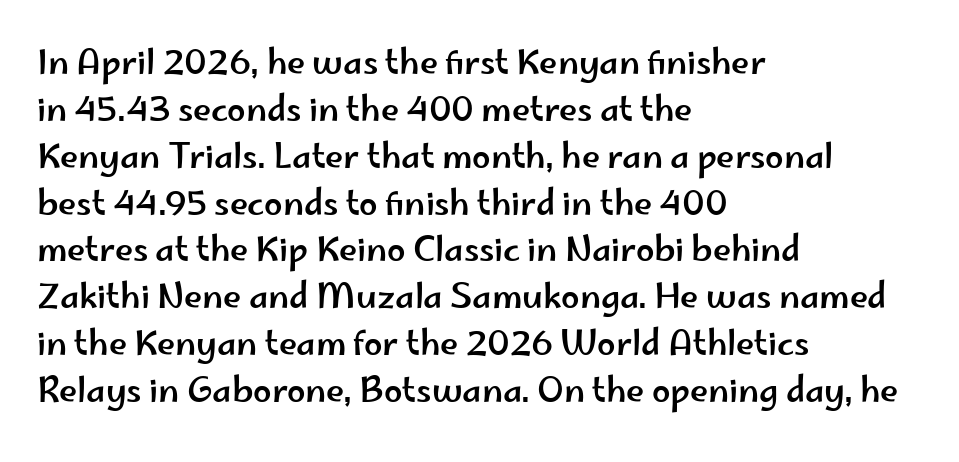
Q: Is the text italic (slanted)? A: No, it is upright.
Q: Is the typeface a serif or a sans-serif typeface? A: Sans-serif.
Q: Is the text underlined? A: No.
Q: How is the paragraph aligned? A: Left-aligned.
Q: Is the spacing between letters normal or unusually wide? A: Normal.
Q: Is the spacing between lines tight, normal or loose? A: Normal.
Q: Width (condensed, normal, or wide)? A: Wide.
Q: Stroke contrast? A: Low.
Q: x-height? A: Small.
Q: Monospaced? A: No.
